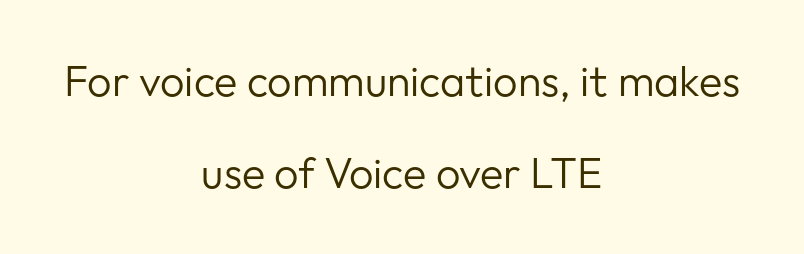
The image shows 43 px regular-weight sans-serif type, upright; set centered, loose line spacing (2.14x), normal letter spacing, not underlined; low stroke contrast and a medium x-height.
